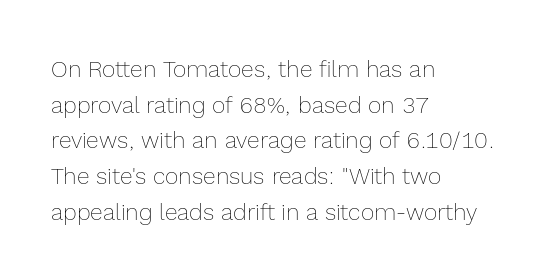
{"italic": "no", "bold": "no", "underline": "no", "align": "left", "line_spacing": "normal", "line_spacing_ratio": 1.55, "letter_spacing": "normal", "letter_spacing_em": 0.0, "glyph_px": 23}
